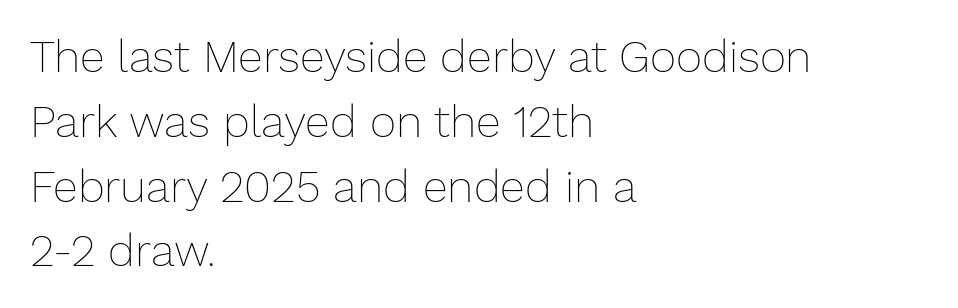
The image shows 45 px thin type, upright; set left-aligned, normal line spacing (1.44x), normal letter spacing, not underlined; low stroke contrast and a medium x-height.
